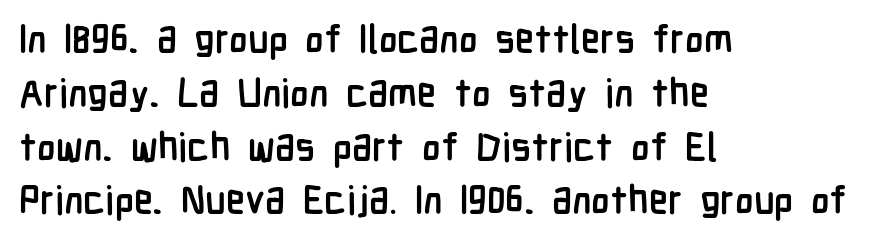
Pretty heavy lettering here — definitely bold. The rag falls on the right side of this text block. This rendering features lettering with no underline. The passage shown is typed in a proportional face where columns would drift. The designer left line spacing at the default.
